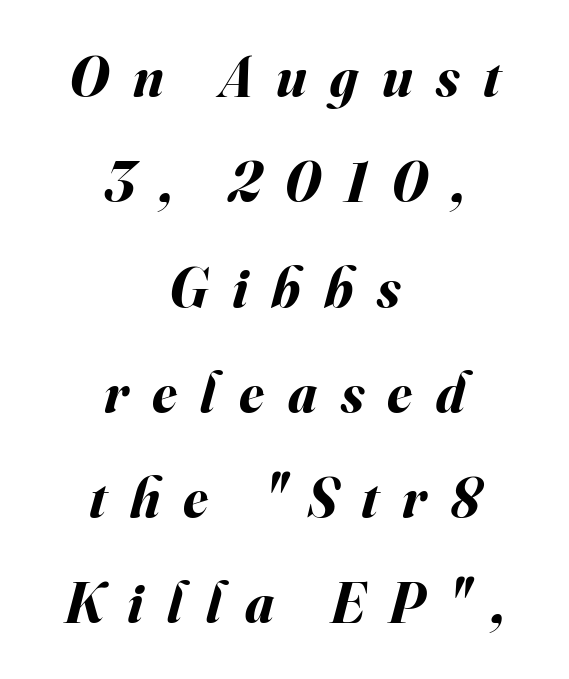
Each letter keeps its own natural width here, so spacing adapts to shape. Observe the lean: these are italic letterforms. The string is rendered with underlining switched off. Students, this is bold: see how much ink each stroke carries.
